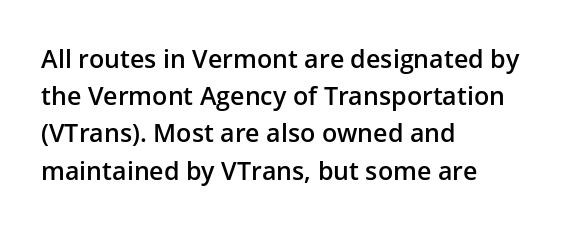
Normally led — the rows are evenly, conventionally spaced. Strokes here are thickened, but only to semibold level. Tracking value appears to be zero — textbook default spacing. A roman cut, with each character standing at attention. Teacher's note: observe the even left margin — that is flush-left alignment.
